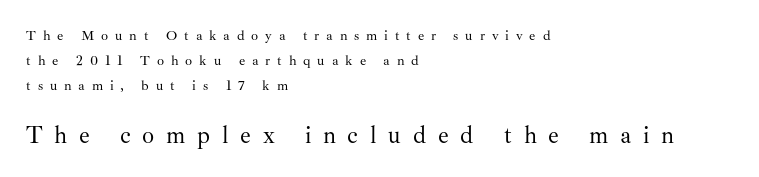
The lines are quadded left. Is there any slant? The stems are plumb. Each row of text sits above clean, open space. The type is letterspaced generously, with wide tracking.
